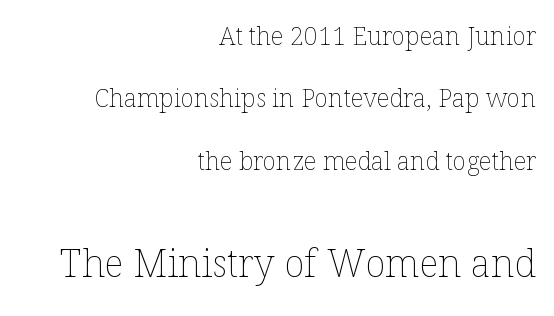
The image shows 38 px thin type, upright; set right-aligned, loose line spacing (2.5x), normal letter spacing, not underlined; the second (bottom) block is 1.52x larger; low stroke contrast and a medium x-height.
